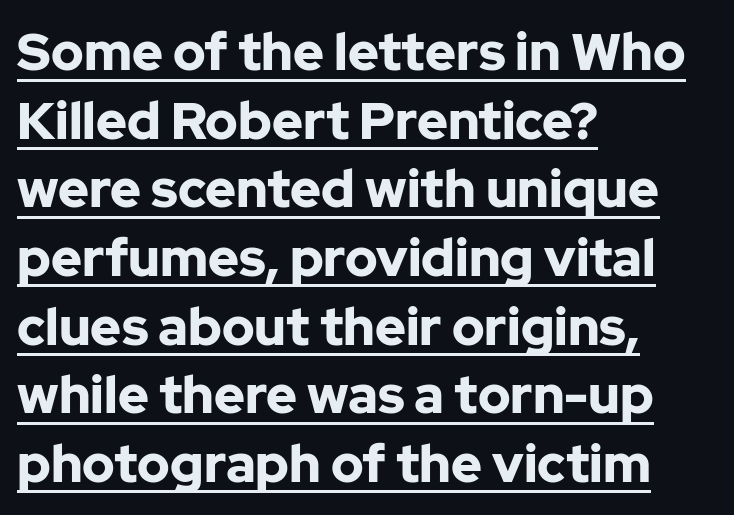
{"serif": "no", "italic": "no", "bold": "yes", "weight": "bold", "width": "normal", "stroke_contrast": "low", "x_height": "medium", "monospaced": "no", "underline": "yes", "align": "left", "line_spacing": "normal", "line_spacing_ratio": 1.32, "letter_spacing": "normal", "letter_spacing_em": 0.0, "glyph_px": 52}
